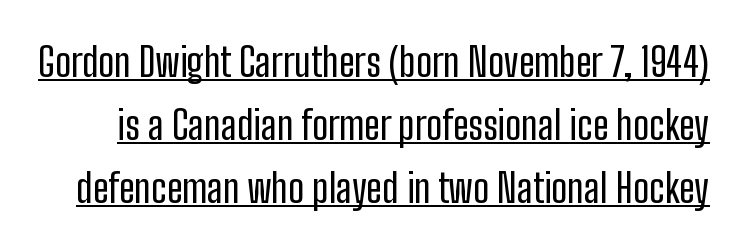
{"serif": "no", "italic": "no", "width": "condensed", "stroke_contrast": "low", "x_height": "medium", "monospaced": "no", "underline": "yes", "line_spacing": "normal", "line_spacing_ratio": 1.62, "letter_spacing": "normal", "letter_spacing_em": 0.0, "glyph_px": 39}
